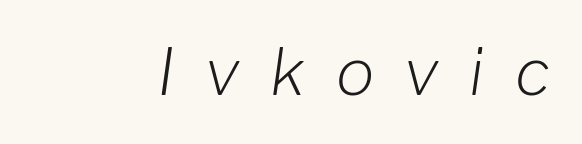
This reads as an unemphasized weight, regular at the heaviest. Does extra space separate the letters? Yes, quite a lot of it. Style check: oblique. Note the varied advance widths — an 'i' is clearly narrower than an 'm'. The area under the type is left untouched.
